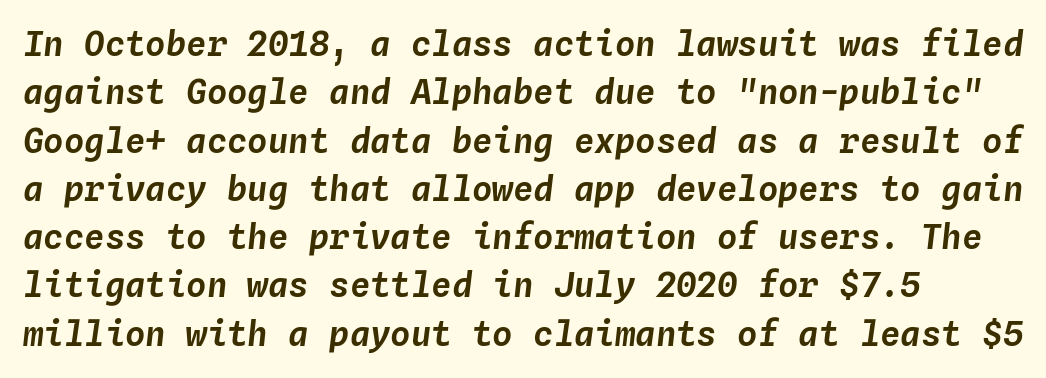
Characters are canted at an angle relative to the baseline's perpendicular. Words appear dense and cohesive because spacing is normal. The passage shown is not underscored anywhere. If you drew a ruler down the left edge, every line would touch it.
